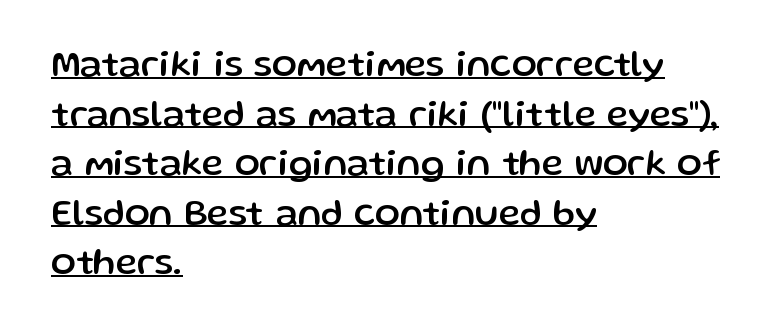
{"serif": "no", "italic": "no", "width": "normal", "stroke_contrast": "low", "x_height": "medium", "monospaced": "no", "underline": "yes", "align": "left", "line_spacing": "normal", "line_spacing_ratio": 1.34, "letter_spacing": "normal", "letter_spacing_em": 0.0, "glyph_px": 37}
